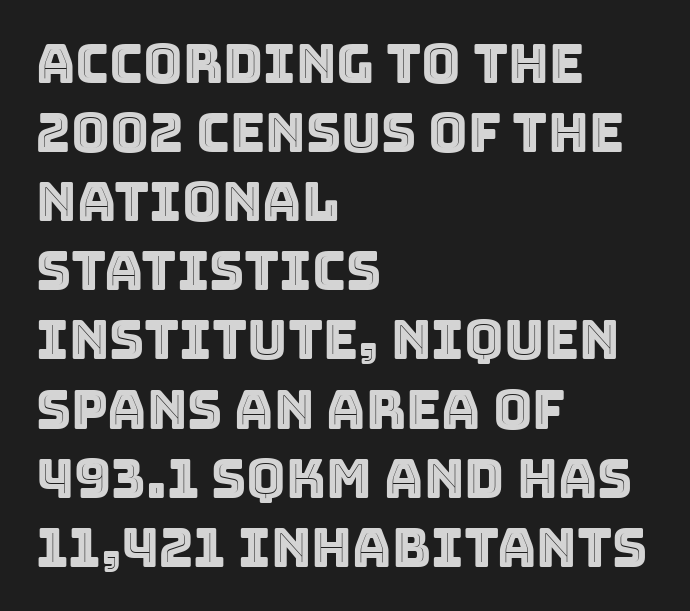
The space beneath each line is pristine and unruled. Compared with typical paragraphs, the rows here are spaced about the same. This sample has the flowing, uneven cadence of proportional lettering. Every character sits straight up, as roman type does. Default kerning and tracking; the words read as compact shapes. Visually the block forms a straight wall on the left and a jagged coastline on the right.
